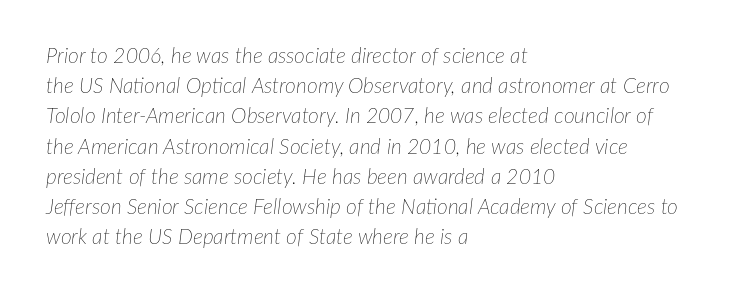
The image shows 21 px text type, italic (leaning right); set left-aligned, normal line spacing (1.44x), normal letter spacing, not underlined.
